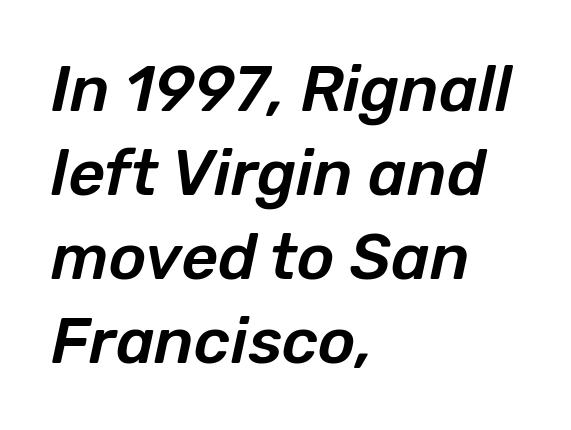
A bare baseline throughout the passage. Proportional: the letters do not fall into vertical columns. You could call the tracking neutral — neither tight nor loose. One glance says typical: line gaps are just what's usual.
